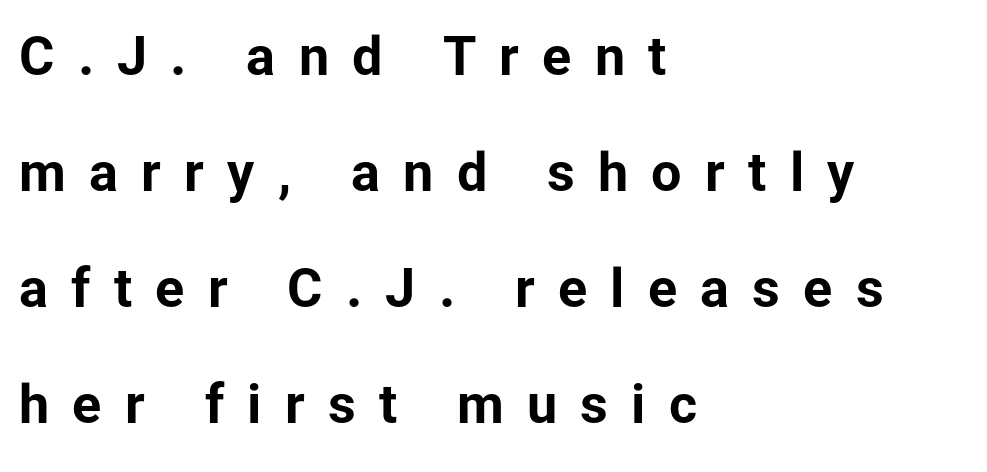
The image shows 54 px bold sans-serif type, upright; set left-aligned, loose line spacing (2.15x), unusually wide letter spacing (+0.43 em), not underlined; low stroke contrast and a medium x-height.
